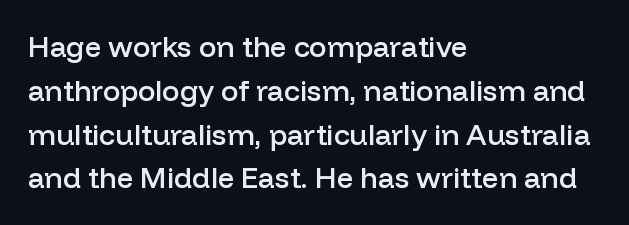
This sample has the flowing, uneven cadence of proportional lettering. Each word holds together tightly as a unit, with standard inter-letter gaps. Underlining? Definitely not there. This is roman type, the default non-slanted kind. Serif or sans? Sans — the stroke terminals are bare.
